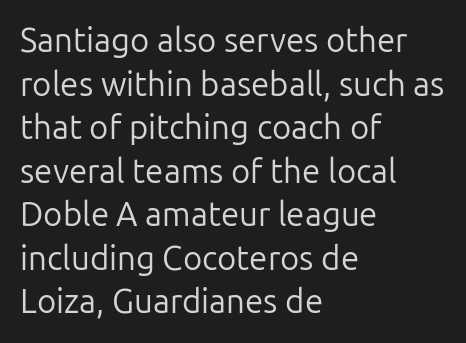
You could not count columns in this text — the font is proportionally spaced. These lines are set flush left with a ragged right edge. Ascenders rise straight up at ninety degrees. The passage shown stacks its lines at a standard gap. Bare-footed words on every line. Words appear dense and cohesive because spacing is normal.
